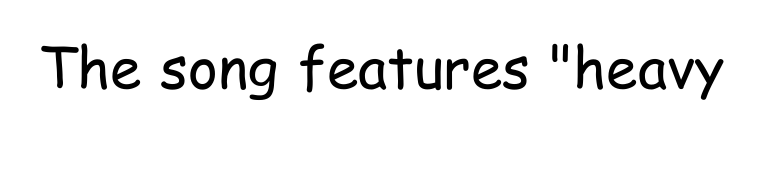
{"serif": "no", "italic": "no", "bold": "no", "weight": "regular", "width": "condensed", "stroke_contrast": "low", "x_height": "medium", "monospaced": "no", "underline": "no", "letter_spacing": "normal", "letter_spacing_em": 0.0, "glyph_px": 57}
